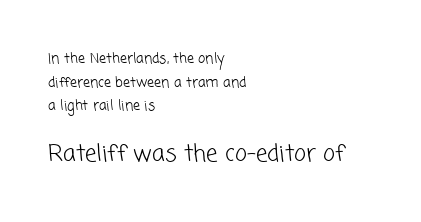
Q: Is the text bold? A: No.
Q: Is the text underlined? A: No.
Q: How is the paragraph aligned? A: Left-aligned.
Q: Is the spacing between letters normal or unusually wide? A: Normal.
Q: Is the spacing between lines tight, normal or loose? A: Normal.
Q: Which block of text is set in a larger size, the first (top) or the second (bottom)? A: The second (bottom) one.
